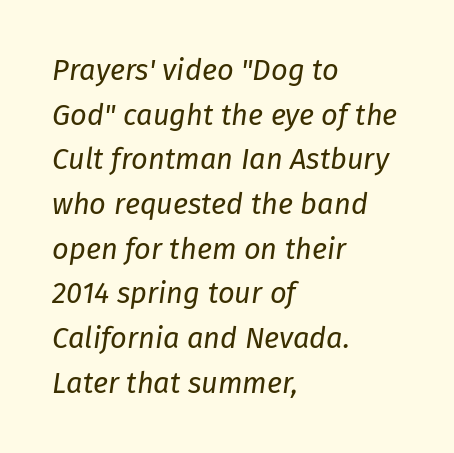
{"italic": "yes", "lean": "right", "slant_degrees": 8, "bold": "no", "weight": "regular", "width": "normal", "stroke_contrast": "low", "x_height": "medium", "monospaced": "no", "underline": "no", "align": "left", "line_spacing": "normal", "line_spacing_ratio": 1.54, "letter_spacing": "normal", "letter_spacing_em": 0.0, "glyph_px": 29}
